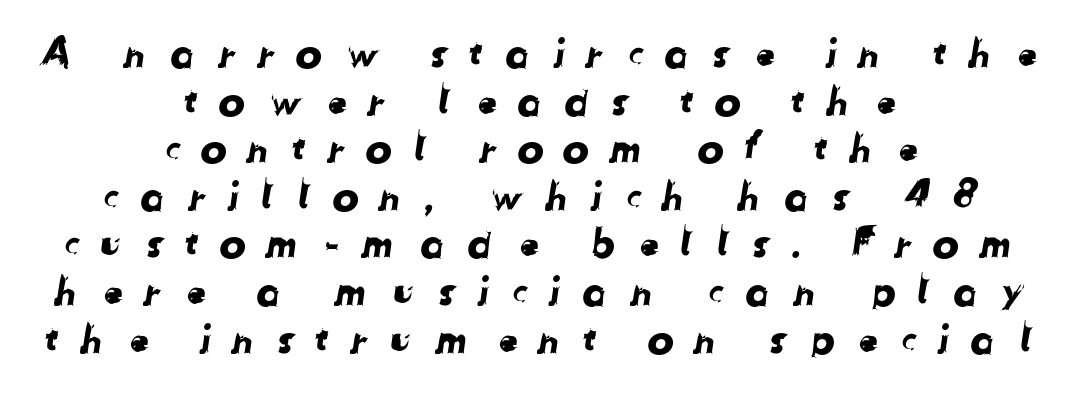
{"serif": "no", "width": "normal", "stroke_contrast": "low", "x_height": "medium", "monospaced": "no", "underline": "no", "align": "center", "line_spacing_ratio": 1.19, "letter_spacing": "wide", "letter_spacing_em": 0.48, "glyph_px": 40}
